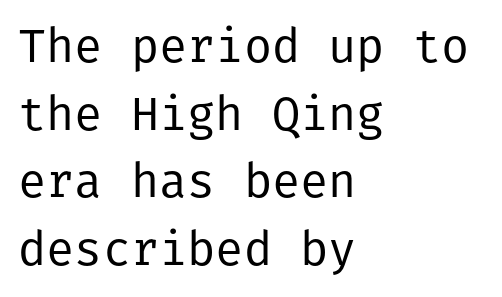
{"serif": "no", "italic": "no", "bold": "no", "weight": "regular", "width": "normal", "stroke_contrast": "low", "x_height": "medium", "underline": "no", "align": "left", "line_spacing": "normal", "line_spacing_ratio": 1.44, "letter_spacing": "normal", "letter_spacing_em": 0.0, "glyph_px": 47}
